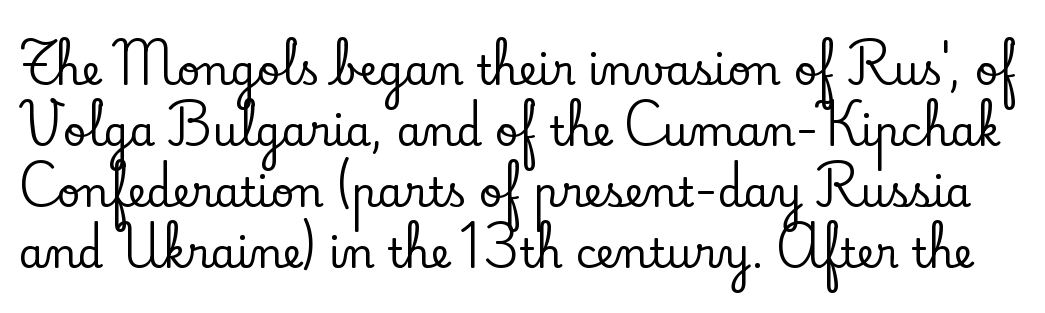
Q: Is the text italic (slanted)? A: No, it is upright.
Q: Is the typeface a serif or a sans-serif typeface? A: Serif.
Q: Is the text underlined? A: No.
Q: Is the spacing between letters normal or unusually wide? A: Normal.
Q: Is the spacing between lines tight, normal or loose? A: Normal.
Q: Width (condensed, normal, or wide)? A: Normal.
Q: Stroke contrast? A: Low.
Q: x-height? A: Small.
Q: Monospaced? A: No.
